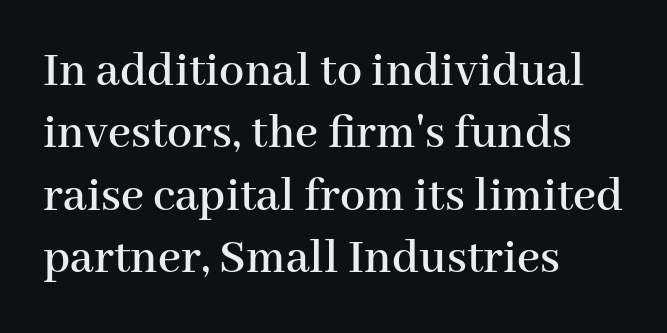
The image shows 50 px serif type, upright; set left-aligned, normal line spacing (1.25x), normal letter spacing, not underlined; high stroke contrast and a medium x-height.
